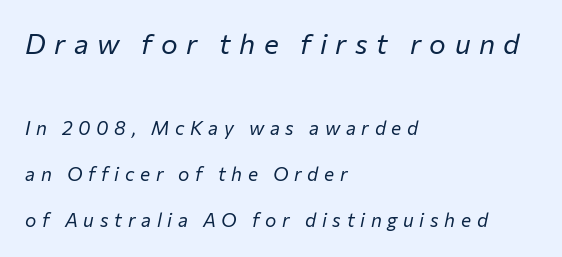
Q: Is the text bold? A: No.
Q: Is the text italic (slanted)? A: Yes, it leans right by about 12 degrees.
Q: Is the text underlined? A: No.
Q: How is the paragraph aligned? A: Left-aligned.
Q: Is the spacing between letters normal or unusually wide? A: Unusually wide.
Q: Is the spacing between lines tight, normal or loose? A: Loose.
Q: Which block of text is set in a larger size, the first (top) or the second (bottom)? A: The first (top) one.
Q: Width (condensed, normal, or wide)? A: Normal.
Q: Stroke contrast? A: Low.
Q: x-height? A: Medium.
Q: Monospaced? A: No.
